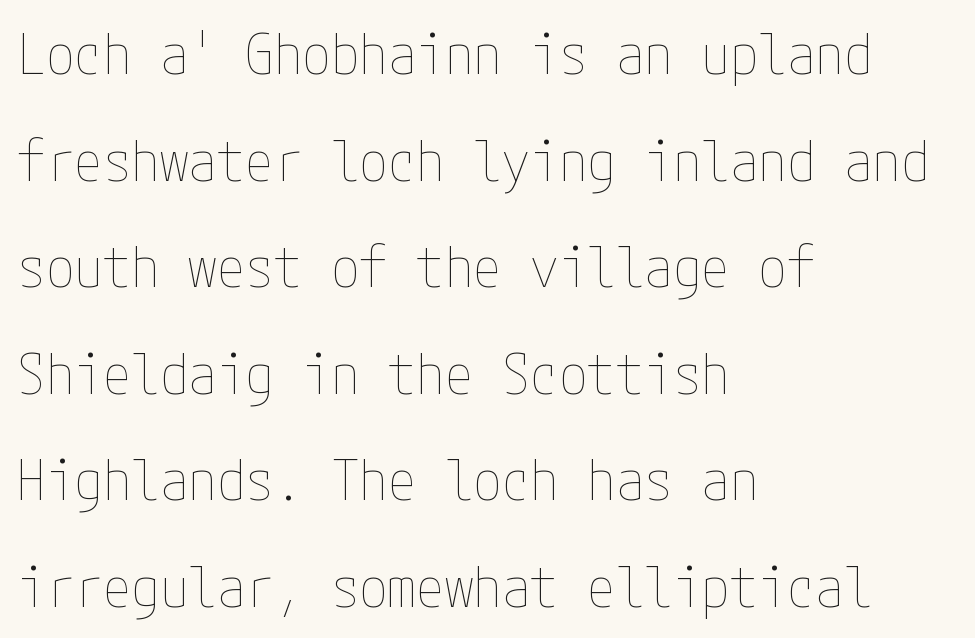
{"italic": "no", "bold": "no", "weight": "thin", "width": "condensed", "stroke_contrast": "low", "x_height": "medium", "underline": "no", "align": "left", "line_spacing_ratio": 1.87, "letter_spacing": "normal", "letter_spacing_em": 0.0, "glyph_px": 57}
